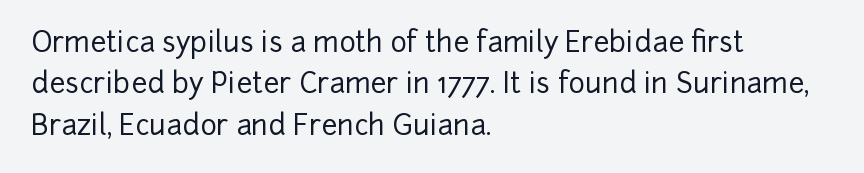
Left-aligned paragraph, ragged on the right. Notice how the stems are strictly vertical — no italics here. Varying glyph widths throughout — classic text-font behaviour. This block has exactly the height ordinary leading produces. Stroke terminals: plain, sans-serif. Glyph-to-glyph distance matches everyday printed text.
